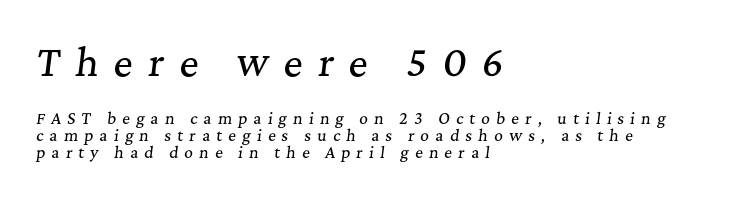
The image shows 37 px serif type, italic (leaning right); set left-aligned, tight line spacing (1.13x), unusually wide letter spacing (+0.41 em), not underlined; the first (top) block is 2.47x larger; medium stroke contrast and a medium x-height.
